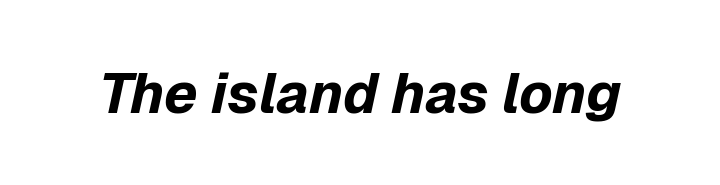
{"italic": "yes", "lean": "right", "slant_degrees": 12, "bold": "yes", "weight": "bold", "width": "normal", "stroke_contrast": "low", "x_height": "medium", "monospaced": "no", "underline": "no", "letter_spacing": "normal", "letter_spacing_em": 0.0, "glyph_px": 57}
